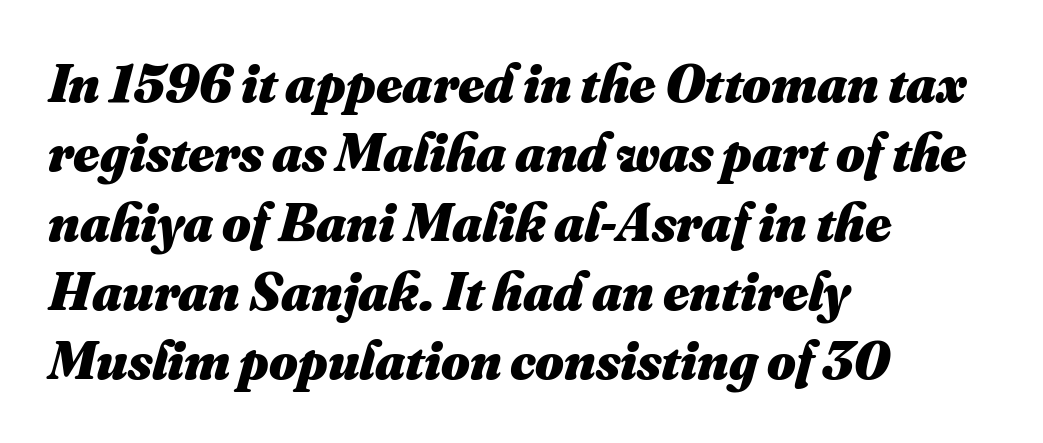
The image shows 55 px heavy type; set left-aligned, normal line spacing (1.26x), normal letter spacing, not underlined; medium stroke contrast and a small x-height.
